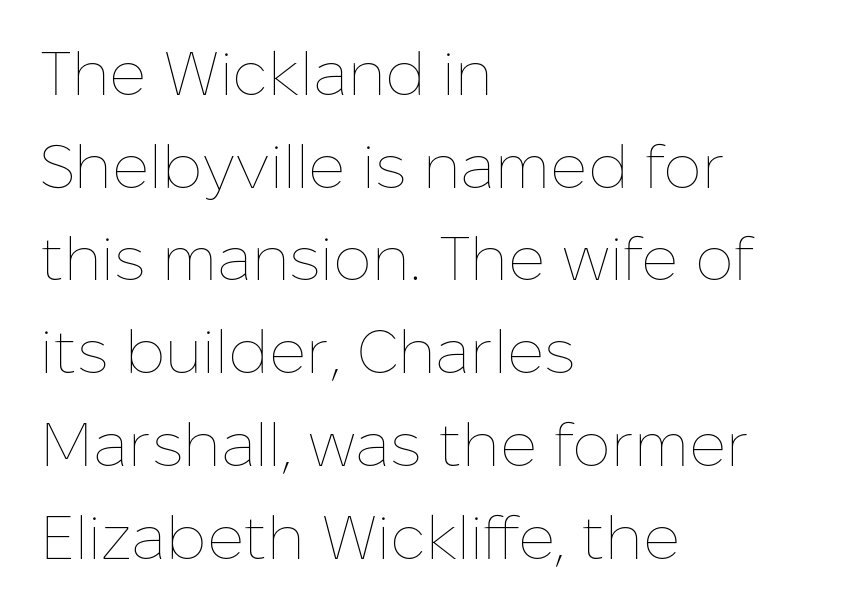
{"italic": "no", "bold": "no", "weight": "thin", "width": "normal", "stroke_contrast": "low", "x_height": "medium", "monospaced": "no", "underline": "no", "align": "left", "line_spacing": "normal", "line_spacing_ratio": 1.52, "letter_spacing": "normal", "letter_spacing_em": 0.0, "glyph_px": 61}
